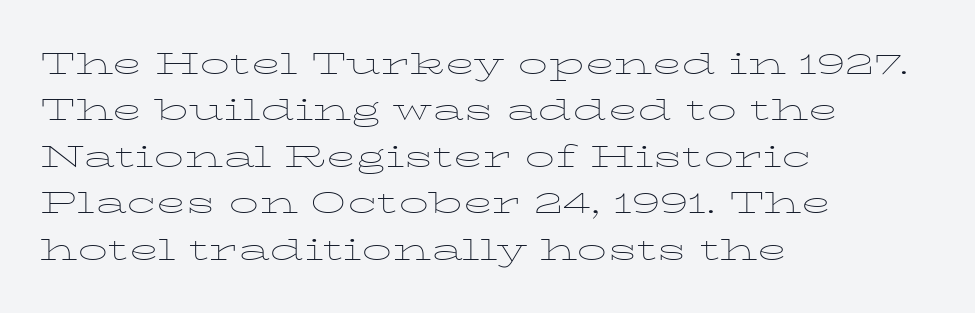
Q: Is the text bold? A: No.
Q: Is the text italic (slanted)? A: No, it is upright.
Q: Is the typeface a serif or a sans-serif typeface? A: Serif.
Q: Is the text underlined? A: No.
Q: How is the paragraph aligned? A: Left-aligned.
Q: Is the spacing between letters normal or unusually wide? A: Normal.
Q: Is the spacing between lines tight, normal or loose? A: Normal.
Q: Width (condensed, normal, or wide)? A: Wide.
Q: Stroke contrast? A: Low.
Q: x-height? A: Medium.
Q: Monospaced? A: No.
